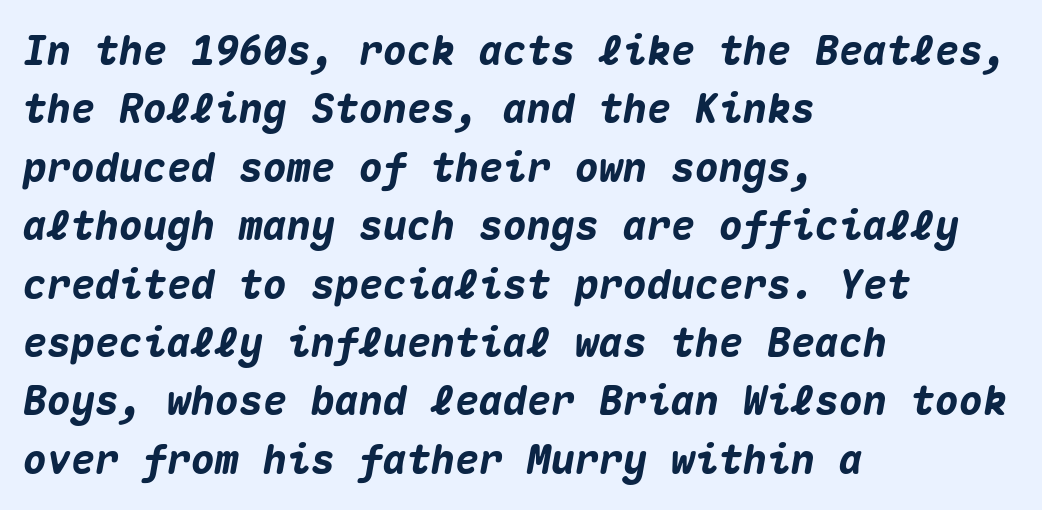
Q: Is the text bold? A: Yes.
Q: Is the text italic (slanted)? A: Yes, it leans right by about 10 degrees.
Q: Is the text underlined? A: No.
Q: How is the paragraph aligned? A: Left-aligned.
Q: Is the spacing between letters normal or unusually wide? A: Normal.
Q: Is the spacing between lines tight, normal or loose? A: Normal.
Q: Width (condensed, normal, or wide)? A: Normal.
Q: Stroke contrast? A: Medium.
Q: x-height? A: Medium.
Q: Monospaced? A: Yes.
